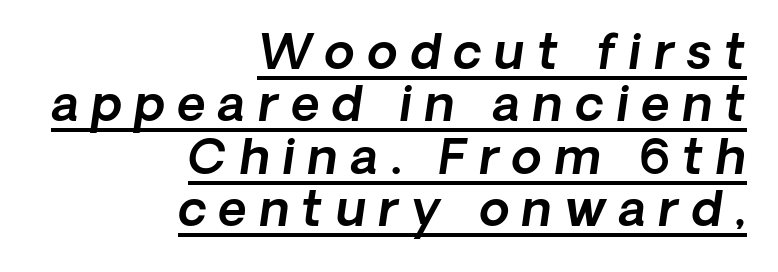
This sample has the flowing, uneven cadence of proportional lettering. How would I describe the line gaps? Narrow and economical. Notice how a bar underscores the lettering throughout. These lines stack with their right ends in a neat column. The characters display no serif detailing; their extremities are plain. Display-style spreading of the glyphs; the letterfit is very open.
